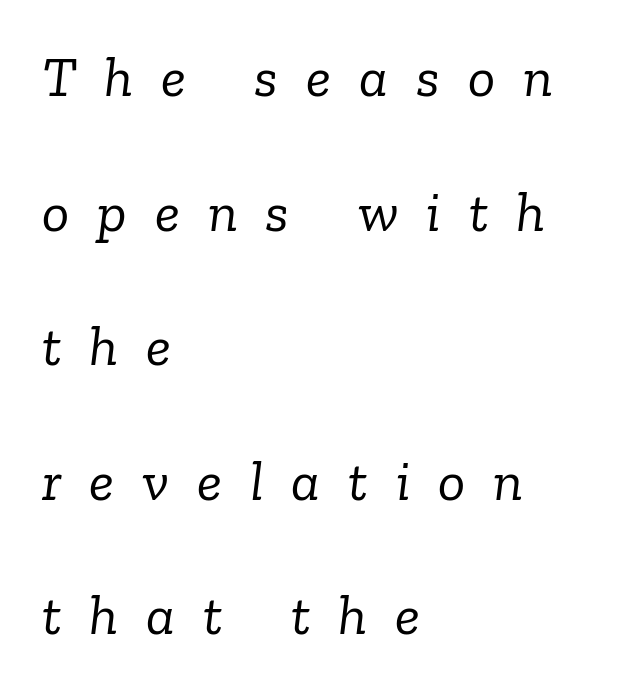
Proportional: the letters do not fall into vertical columns. Horizontal alignment here is leftward, the default for most running prose. Loosely led — the rows are spread out. Serif or sans? Serif — the stroke terminals have little feet.
